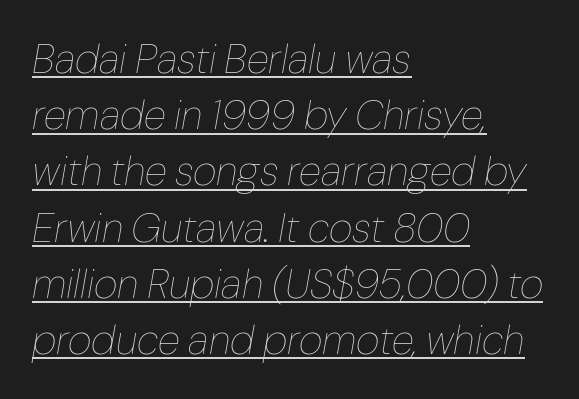
{"italic": "yes", "lean": "right", "slant_degrees": 10, "bold": "no", "weight": "thin", "width": "normal", "stroke_contrast": "low", "x_height": "medium", "monospaced": "no", "underline": "yes", "align": "left", "line_spacing": "normal", "line_spacing_ratio": 1.37, "letter_spacing": "normal", "letter_spacing_em": 0.0, "glyph_px": 41}
